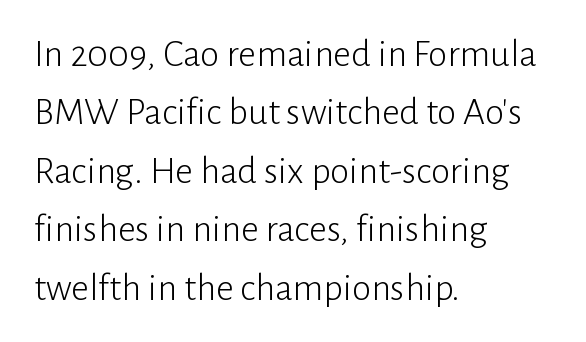
Characters remain perfectly vertical along every line. Classification — sans serif. These lines stack with their left ends in a neat column. A clean baseline with only descenders dipping below it. No extra ink here — the face is not bold. Do the characters align in a grid? No, the font is proportional.
